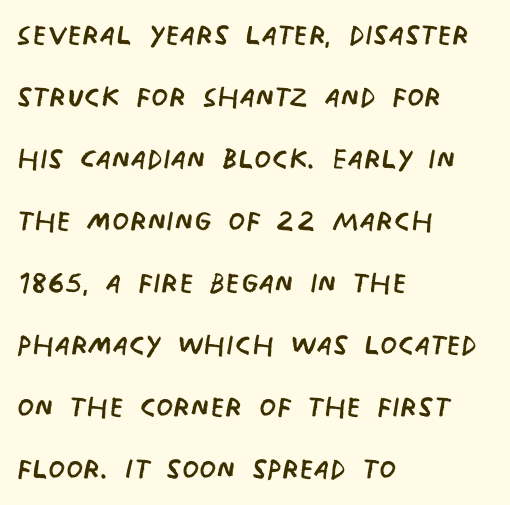
The image shows 39 px regular-weight, condensed sans-serif type; set left-aligned, normal line spacing (1.59x), normal letter spacing, not underlined; low stroke contrast and a large x-height.
